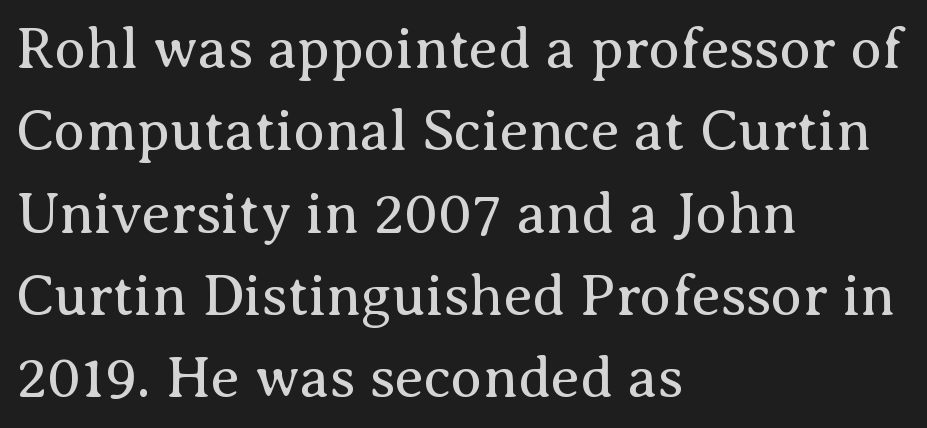
{"serif": "yes", "italic": "no", "bold": "no", "weight": "regular", "width": "normal", "stroke_contrast": "medium", "x_height": "medium", "monospaced": "no", "underline": "no", "align": "left", "line_spacing": "normal", "line_spacing_ratio": 1.42, "letter_spacing": "normal", "letter_spacing_em": 0.0, "glyph_px": 58}
